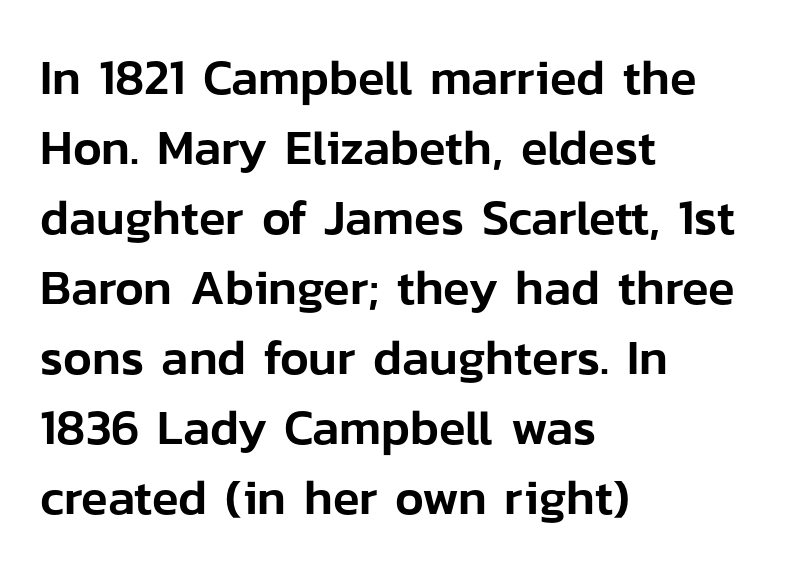
{"serif": "no", "italic": "no", "width": "normal", "stroke_contrast": "low", "x_height": "medium", "monospaced": "no", "underline": "no", "align": "left", "line_spacing": "normal", "line_spacing_ratio": 1.43, "letter_spacing": "normal", "letter_spacing_em": 0.0, "glyph_px": 49}
